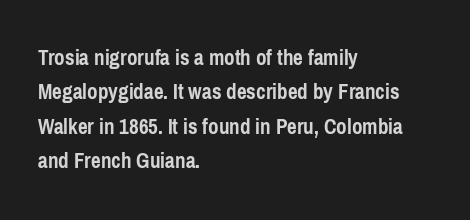
{"italic": "no", "bold": "yes", "underline": "no", "align": "left", "line_spacing": "normal", "line_spacing_ratio": 1.5, "letter_spacing": "normal", "letter_spacing_em": 0.0, "glyph_px": 23}
